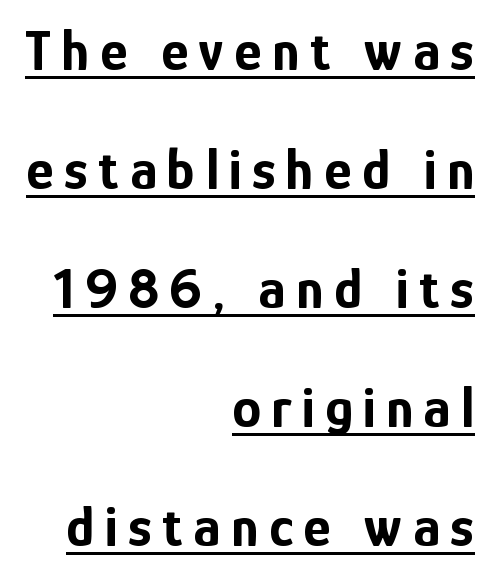
Q: Is the text bold? A: Yes.
Q: Is the text italic (slanted)? A: No, it is upright.
Q: Is the typeface a serif or a sans-serif typeface? A: Sans-serif.
Q: Is the text underlined? A: Yes.
Q: How is the paragraph aligned? A: Right-aligned.
Q: Is the spacing between lines tight, normal or loose? A: Loose.
Q: Width (condensed, normal, or wide)? A: Condensed.
Q: Stroke contrast? A: Low.
Q: x-height? A: Medium.
Q: Monospaced? A: No.
